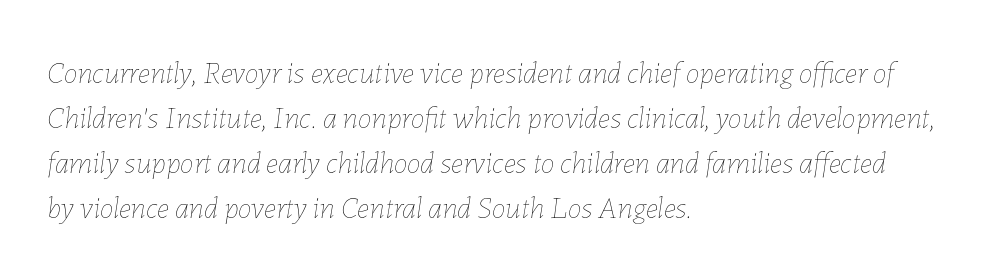
{"italic": "yes", "lean": "right", "slant_degrees": 7, "bold": "no", "weight": "thin", "width": "normal", "stroke_contrast": "low", "x_height": "medium", "monospaced": "no", "underline": "no", "align": "left", "line_spacing": "normal", "line_spacing_ratio": 1.45, "letter_spacing": "normal", "letter_spacing_em": 0.0, "glyph_px": 31}
